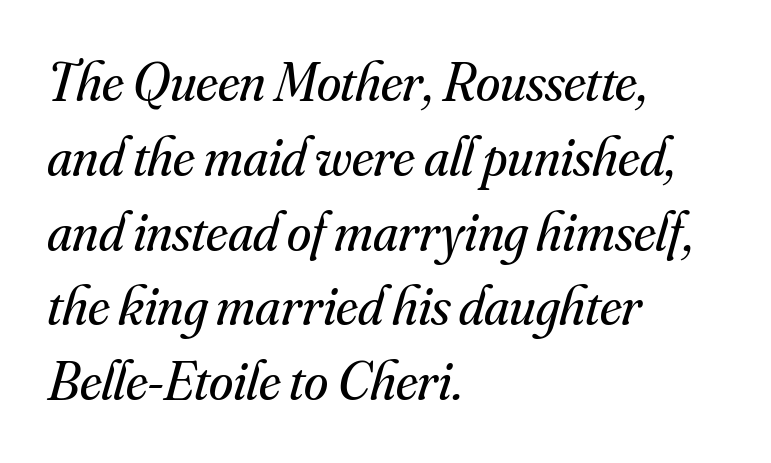
{"serif": "yes", "italic": "yes", "lean": "right", "slant_degrees": 16, "bold": "no", "weight": "regular", "width": "normal", "stroke_contrast": "medium", "x_height": "small", "monospaced": "no", "underline": "no", "align": "left", "line_spacing": "normal", "line_spacing_ratio": 1.36, "letter_spacing": "normal", "letter_spacing_em": 0.0, "glyph_px": 55}
